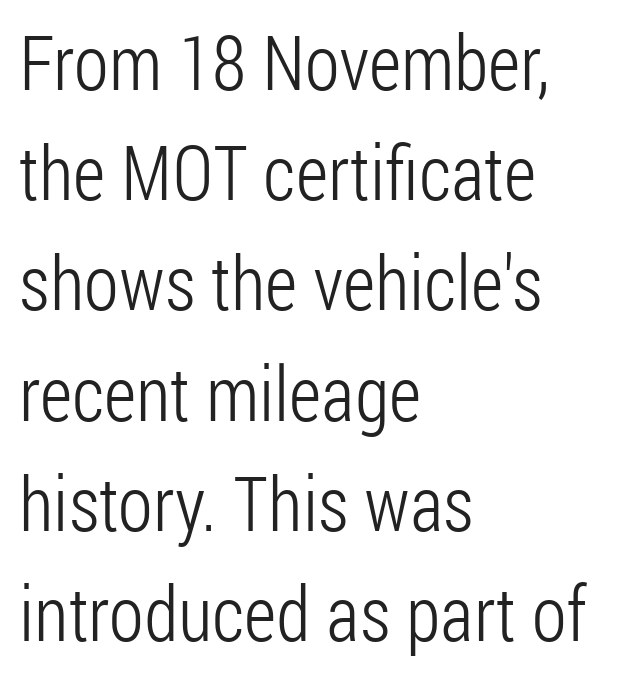
Look at the tracking — it's just the regular setting, nothing added. A sans-serif font was chosen for this passage. Summary of weight: not heavy and not bold. How would I describe the line gaps? Plain and ordinary. Bare-footed words on every line. Varying glyph widths throughout — classic text-font behaviour.
